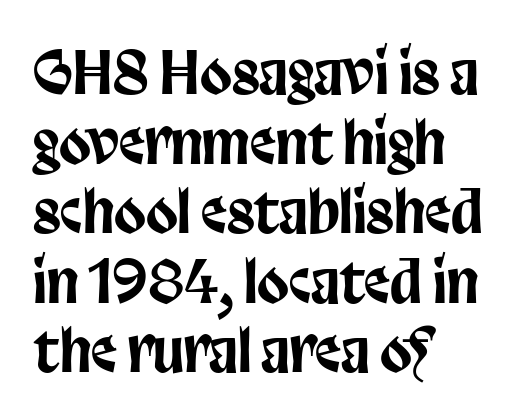
The image shows 58 px condensed sans-serif type, upright; set left-aligned, line spacing 1.2x, normal letter spacing, not underlined; low stroke contrast and a large x-height.
